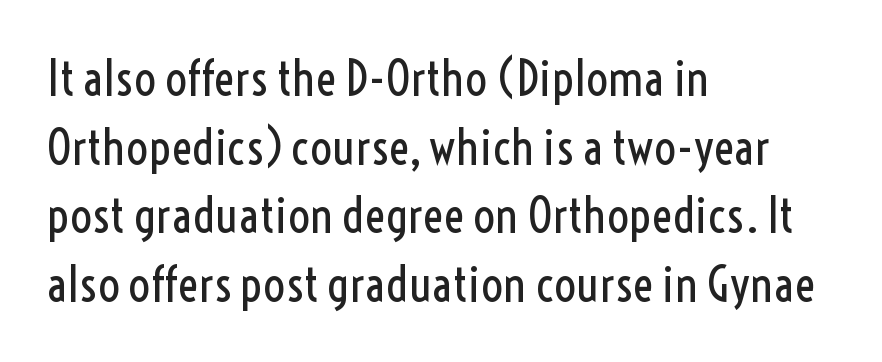
Q: Is the text bold? A: No.
Q: Is the text italic (slanted)? A: No, it is upright.
Q: Is the typeface a serif or a sans-serif typeface? A: Sans-serif.
Q: Is the text underlined? A: No.
Q: How is the paragraph aligned? A: Left-aligned.
Q: Is the spacing between letters normal or unusually wide? A: Normal.
Q: Is the spacing between lines tight, normal or loose? A: Normal.
Q: Width (condensed, normal, or wide)? A: Condensed.
Q: x-height? A: Medium.
Q: Monospaced? A: No.
